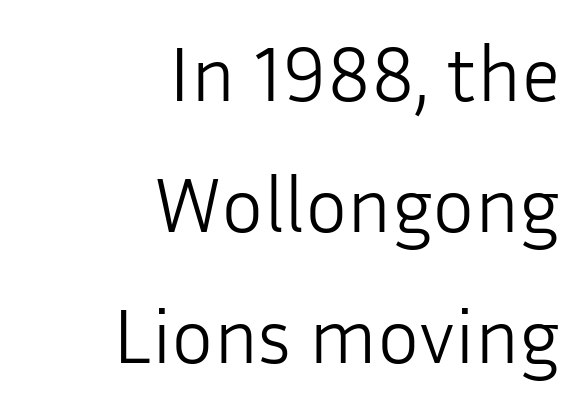
Q: Is the text bold? A: No.
Q: Is the text italic (slanted)? A: No, it is upright.
Q: Is the typeface a serif or a sans-serif typeface? A: Sans-serif.
Q: Is the text underlined? A: No.
Q: How is the paragraph aligned? A: Right-aligned.
Q: Is the spacing between letters normal or unusually wide? A: Normal.
Q: Is the spacing between lines tight, normal or loose? A: Normal.
Q: Width (condensed, normal, or wide)? A: Normal.
Q: Stroke contrast? A: Low.
Q: x-height? A: Medium.
Q: Monospaced? A: No.
